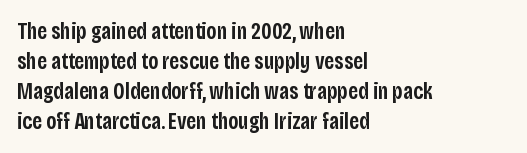
The image shows 23 px text type, upright; set left-aligned, normal line spacing (1.3x), normal letter spacing, not underlined.
